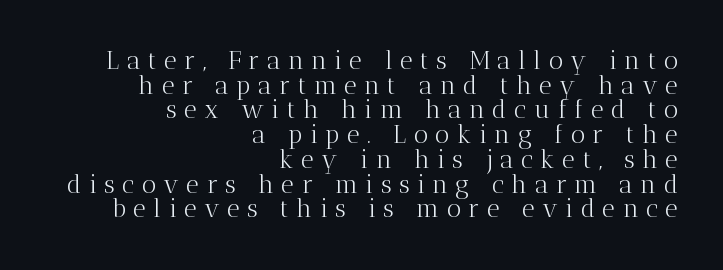
The image shows 25 px text type, upright; set right-aligned, tight line spacing (0.99x), unusually wide letter spacing (+0.3 em), not underlined.
